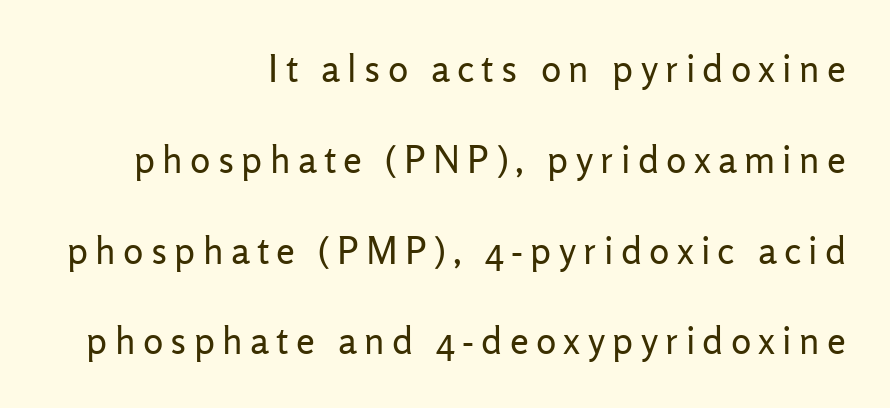
Q: Is the text bold? A: No.
Q: Is the text italic (slanted)? A: No, it is upright.
Q: Is the typeface a serif or a sans-serif typeface? A: Sans-serif.
Q: Is the text underlined? A: No.
Q: How is the paragraph aligned? A: Right-aligned.
Q: Is the spacing between lines tight, normal or loose? A: Loose.
Q: Width (condensed, normal, or wide)? A: Normal.
Q: Stroke contrast? A: Low.
Q: x-height? A: Medium.
Q: Monospaced? A: No.
